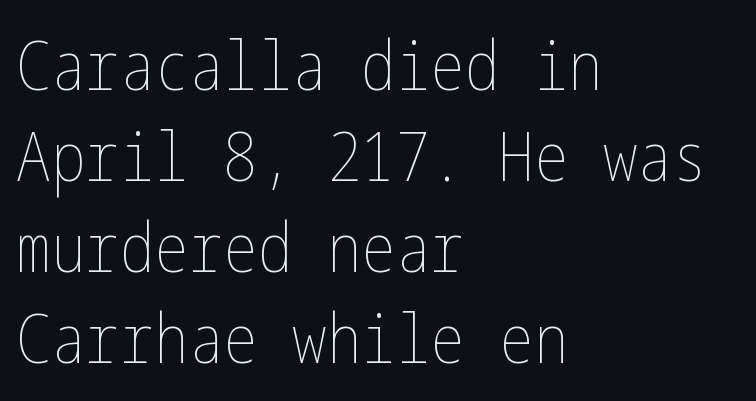
The image shows 69 px thin, condensed type, upright; set left-aligned, normal line spacing (1.32x), normal letter spacing, not underlined; low stroke contrast and a medium x-height.
